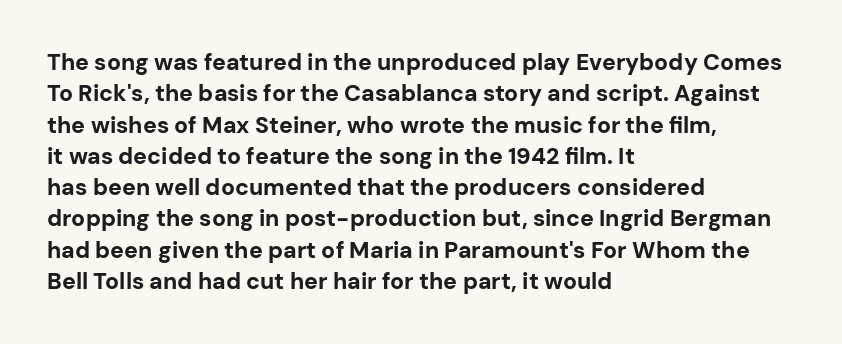
If you drew a line through each stem, it would be perfectly vertical. The face used here has the dense, thick strokes of a bold. All the whitespace from short lines collects on the right. Observe the ordinary spacing: letters are neighbours, not strangers. Rule under the text: the space is simply empty.
